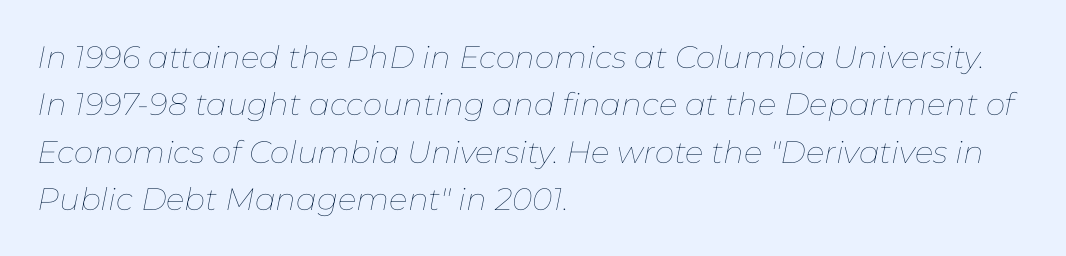
No heavy texture on the line: the type isn't bold. Short note: letters normally spaced. Observe the lean: these are italic letterforms. The foot of each line stays bare and open. The lines in this sample share a left origin and differ only in where they stop.
